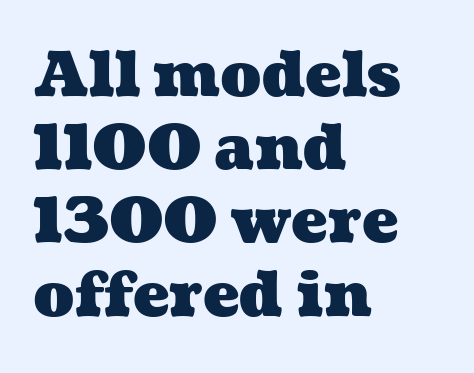
Q: Is the text bold? A: Yes.
Q: Is the text underlined? A: No.
Q: How is the paragraph aligned? A: Left-aligned.
Q: Is the spacing between letters normal or unusually wide? A: Normal.
Q: Width (condensed, normal, or wide)? A: Wide.
Q: Stroke contrast? A: Medium.
Q: x-height? A: Medium.
Q: Monospaced? A: No.
